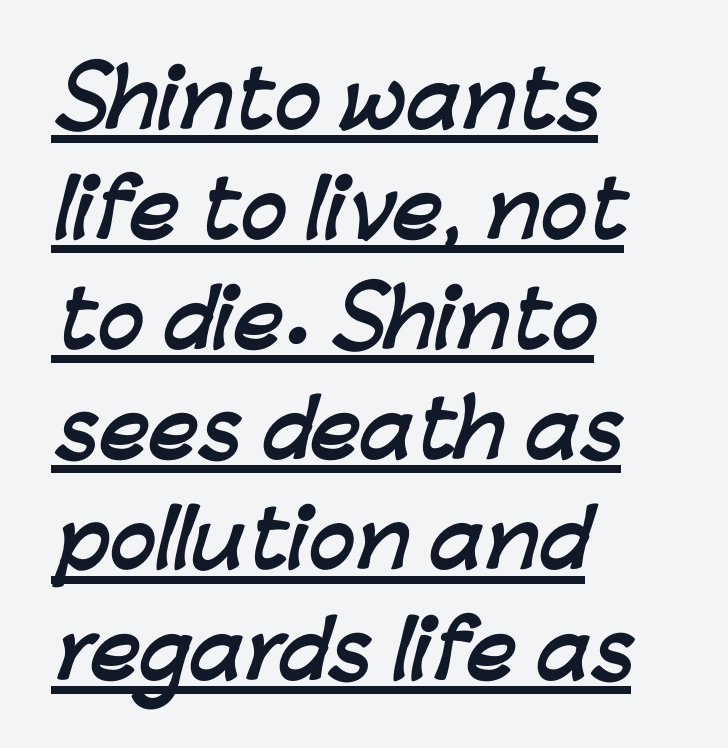
Short and long lines alike share a common starting point at left. This sample keeps an unexceptional amount of space between lines. The face used here is rendered with its standard letterfit. This sample has the flowing, uneven cadence of proportional lettering.
